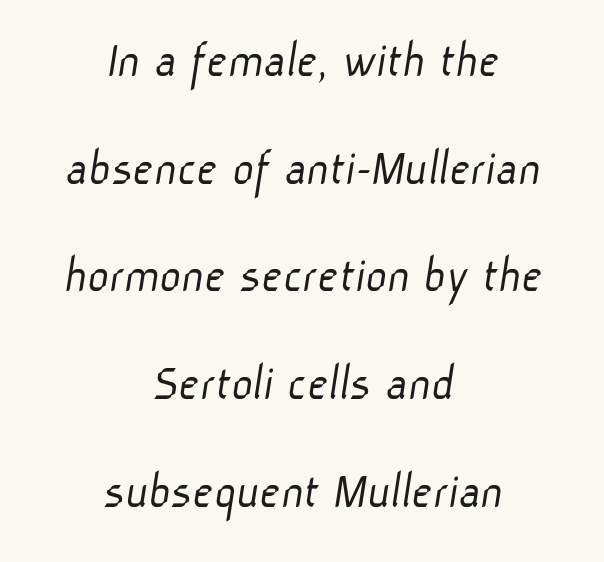
{"serif": "no", "bold": "no", "weight": "light", "width": "normal", "stroke_contrast": "low", "x_height": "medium", "monospaced": "no", "underline": "no", "align": "center", "line_spacing": "loose", "line_spacing_ratio": 2.07, "letter_spacing": "normal", "letter_spacing_em": 0.0, "glyph_px": 52}
